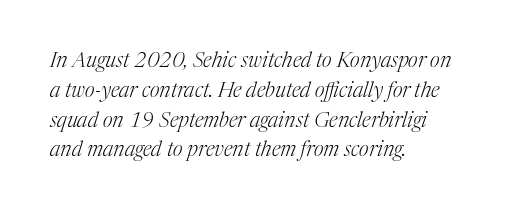
The image shows 21 px text type, italic (leaning right); set left-aligned, normal line spacing (1.42x), normal letter spacing, not underlined.
